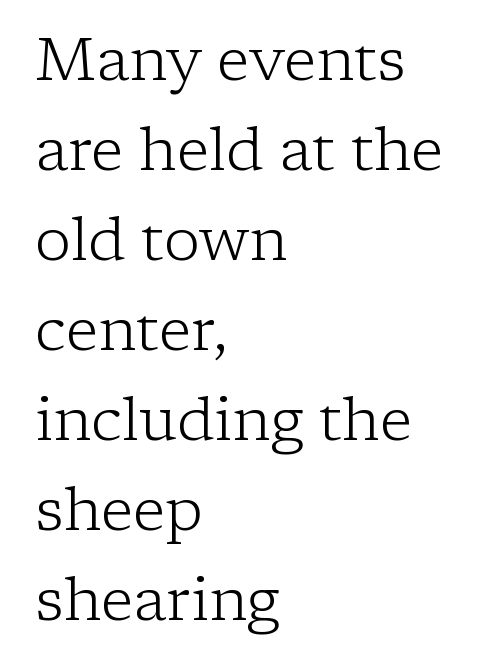
{"serif": "yes", "italic": "no", "bold": "no", "weight": "light", "width": "normal", "stroke_contrast": "low", "x_height": "medium", "monospaced": "no", "underline": "no", "align": "left", "line_spacing": "normal", "line_spacing_ratio": 1.5, "letter_spacing": "normal", "letter_spacing_em": 0.0, "glyph_px": 60}
